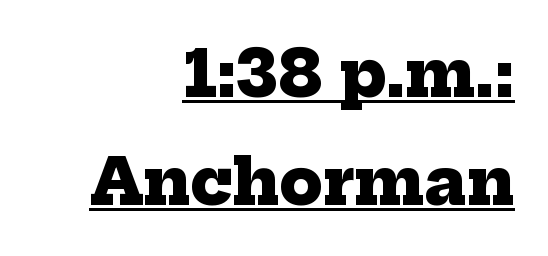
The image shows 63 px heavy serif type; set right-aligned, line spacing 1.71x, normal letter spacing, underlined; low stroke contrast and a medium x-height.
